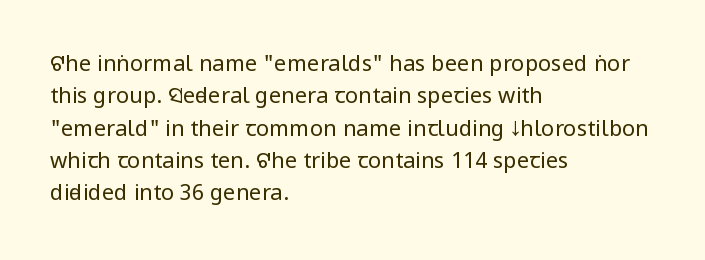
{"italic": "no", "bold": "no", "underline": "no", "align": "left", "line_spacing": "normal", "line_spacing_ratio": 1.47, "letter_spacing": "normal", "letter_spacing_em": 0.0, "glyph_px": 22}
